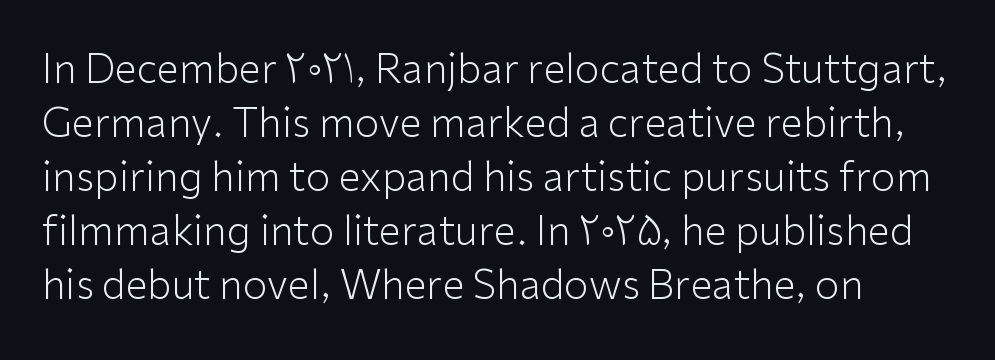
{"serif": "no", "italic": "no", "bold": "no", "weight": "light", "width": "normal", "stroke_contrast": "low", "x_height": "medium", "monospaced": "no", "underline": "no", "line_spacing": "normal", "line_spacing_ratio": 1.35, "letter_spacing": "normal", "letter_spacing_em": 0.0, "glyph_px": 40}
